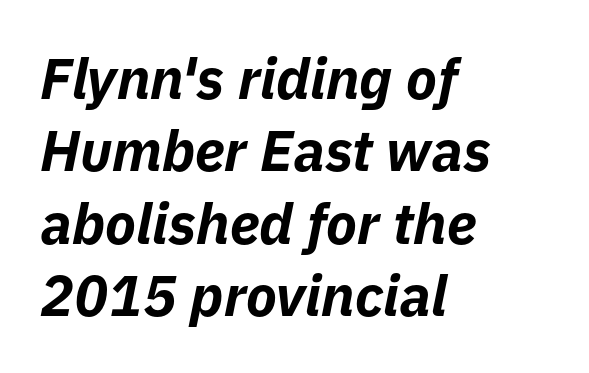
The sample has been set heavy, in full bold. Teacher's note: observe the even left margin — that is flush-left alignment. Has an underline been added? It has not. Character widths vary here, with narrow letters taking less room than wide ones. Between one letter and the next there's only the usual sliver of space.
